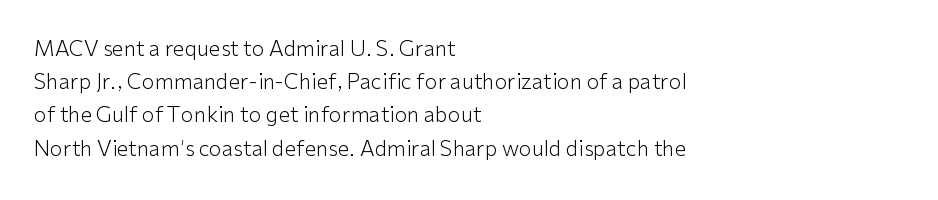
The image shows 21 px text type, upright; set left-aligned, normal line spacing (1.58x), normal letter spacing, not underlined.
